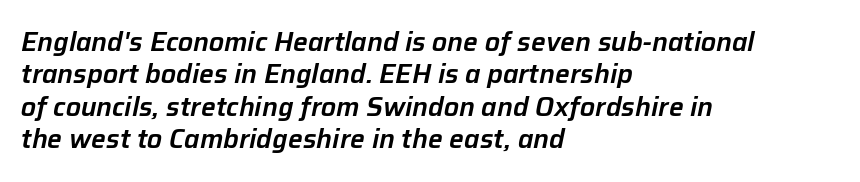
The image shows 26 px text type, italic (leaning right); set left-aligned, normal line spacing (1.25x), normal letter spacing, not underlined.
